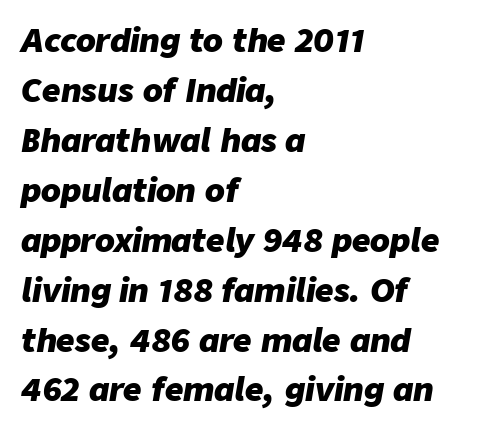
{"italic": "yes", "lean": "right", "slant_degrees": 9, "bold": "yes", "weight": "heavy", "width": "normal", "stroke_contrast": "low", "x_height": "medium", "monospaced": "no", "underline": "no", "align": "left", "line_spacing": "normal", "line_spacing_ratio": 1.56, "letter_spacing": "normal", "letter_spacing_em": 0.0, "glyph_px": 32}
